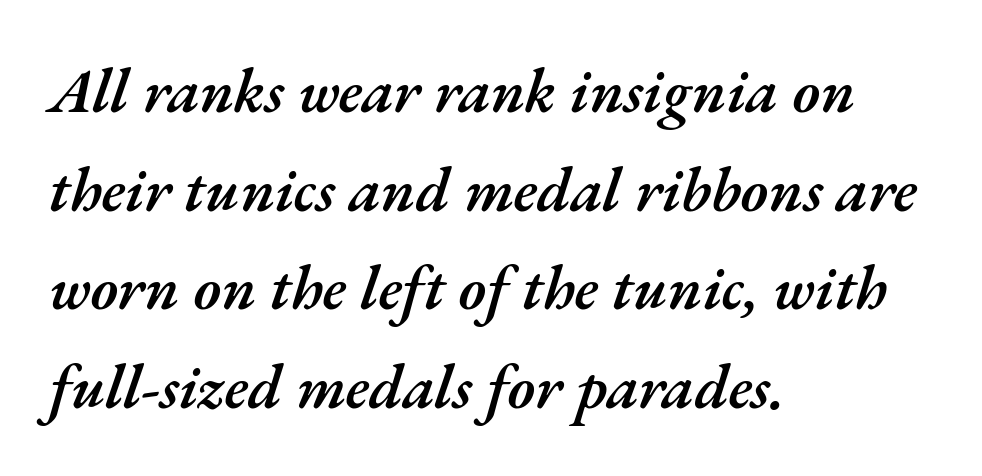
{"italic": "yes", "lean": "right", "slant_degrees": 17, "bold": "semi", "weight": "semibold", "width": "normal", "stroke_contrast": "medium", "x_height": "small", "monospaced": "no", "underline": "no", "align": "left", "line_spacing": "normal", "line_spacing_ratio": 1.59, "letter_spacing": "normal", "letter_spacing_em": 0.0, "glyph_px": 62}
